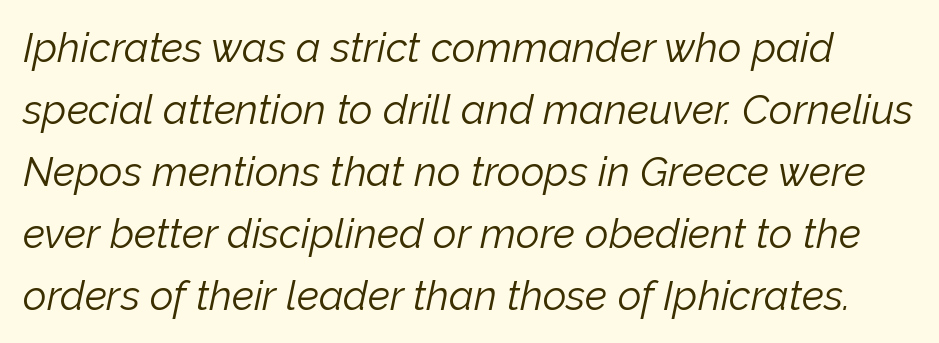
The image shows 41 px light type, italic (leaning right); set normal line spacing (1.51x), normal letter spacing, not underlined; low stroke contrast and a medium x-height.
